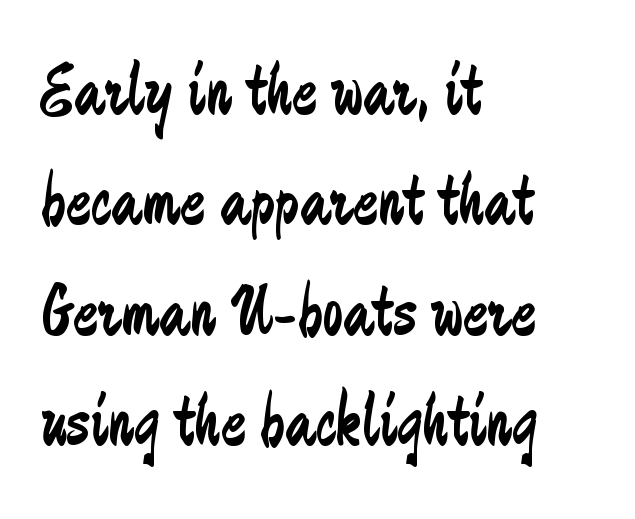
Font category for this specimen: sans-serif. A typesetter would call this zero additional tracking. Casual observation: everything's shoved over to the left. Summary of weight: not heavy and not bold.
